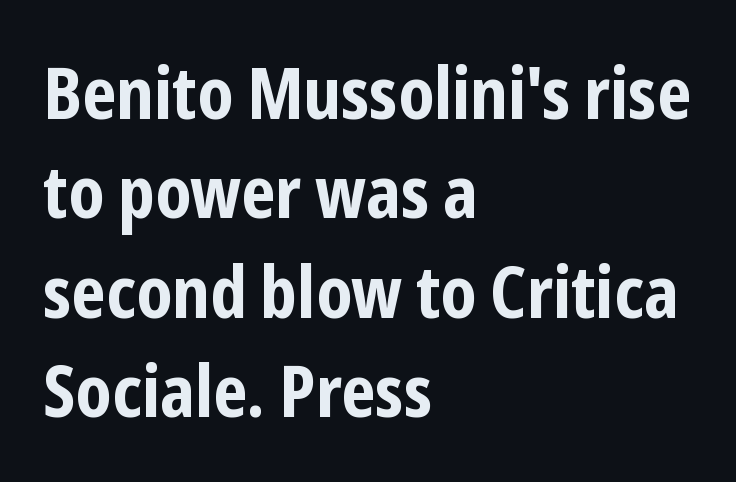
Chunky letters — that's bold for sure. Does the copy run flush right? No — it runs flush left. This sample has the flowing, uneven cadence of proportional lettering. Check the space under the baseline: it is left empty. To sum up the face: it is a sans, with no serifs.
